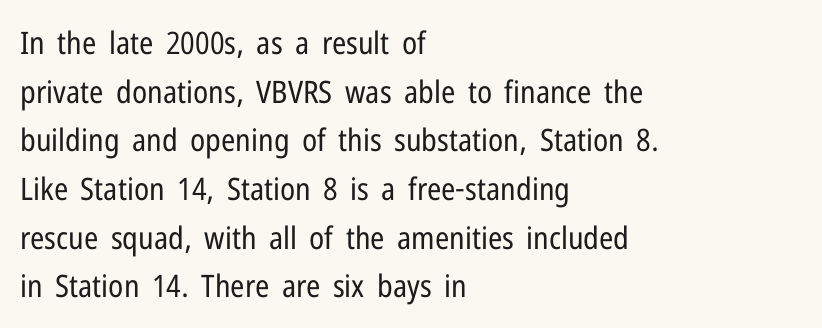
{"serif": "no", "italic": "no", "bold": "no", "weight": "regular", "width": "condensed", "stroke_contrast": "low", "x_height": "medium", "monospaced": "no", "underline": "no", "align": "left", "line_spacing": "normal", "line_spacing_ratio": 1.57, "letter_spacing": "normal", "letter_spacing_em": 0.0, "glyph_px": 31}
